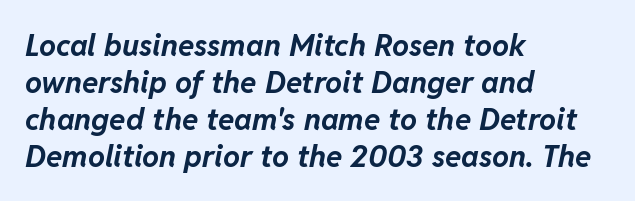
The letters advance in unequal steps, a hallmark of proportional type. Heft: maximum for text — a bold. The font's italic variant was chosen for this text. Look at the tracking — it's just the regular setting, nothing added.
